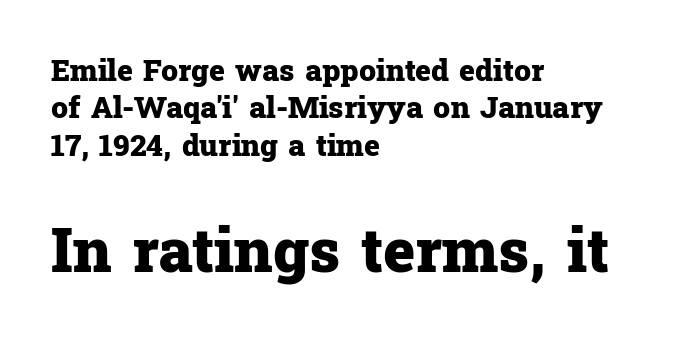
Q: Is the text bold? A: Yes.
Q: Is the text italic (slanted)? A: No, it is upright.
Q: Is the typeface a serif or a sans-serif typeface? A: Serif.
Q: Is the text underlined? A: No.
Q: How is the paragraph aligned? A: Left-aligned.
Q: Is the spacing between letters normal or unusually wide? A: Normal.
Q: Is the spacing between lines tight, normal or loose? A: Normal.
Q: Which block of text is set in a larger size, the first (top) or the second (bottom)? A: The second (bottom) one.
Q: Width (condensed, normal, or wide)? A: Normal.
Q: Stroke contrast? A: Low.
Q: x-height? A: Medium.
Q: Monospaced? A: No.
